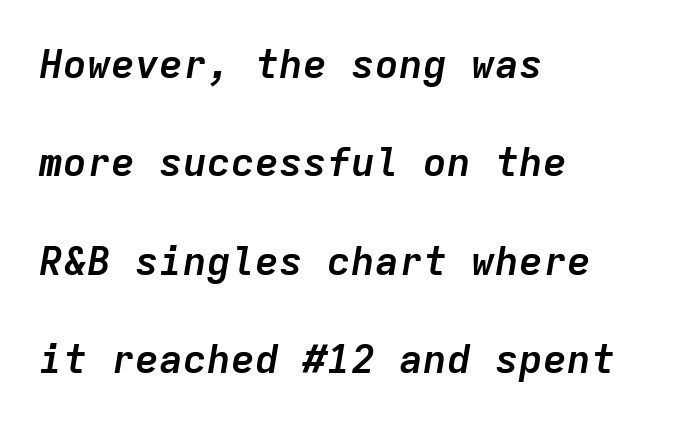
Horizontally, the lines are justified to the leading edge only. Looks like terminal output: every glyph gets an equal slot. The letterforms sit shoulder to shoulder at normal distance. The glyphs are unaccompanied by any horizontal stroke below them. Reading down the column, the eye jumps a long way to each next line.
